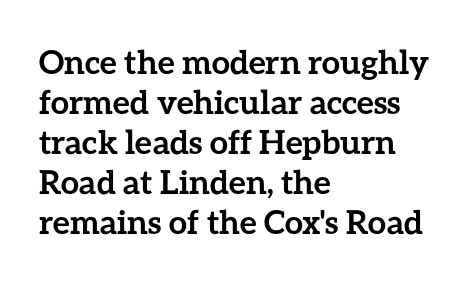
These lines keep a tight, regular rhythm from letter to letter. Just letters on the line, the space beneath them empty. Notice how the stems are strictly vertical — no italics here. Plenty of ink on the page — the face is bold. The text block is weighted toward the left margin, trailing off unevenly rightward. This sample has the flowing, uneven cadence of proportional lettering.
